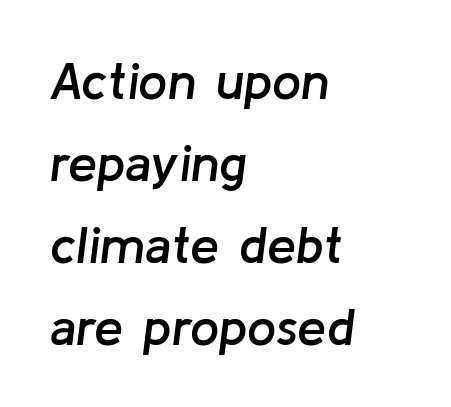
The line-height multiplier appears to be the usual default. I'd describe the lettering as semibold — firm but not a full bold. The rendering keeps characters at their native spacing. Each letter keeps its own natural width here, so spacing adapts to shape. Reading down the block, your eye returns to a fixed left position each line.
